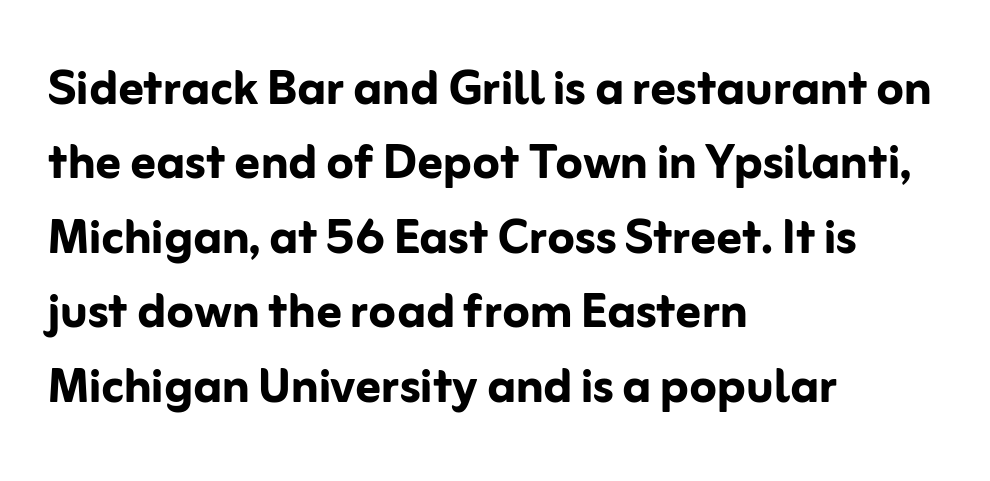
The image shows 62 px semibold sans-serif type, upright; set left-aligned, line spacing 1.2x, normal letter spacing, not underlined; low stroke contrast and a medium x-height.
